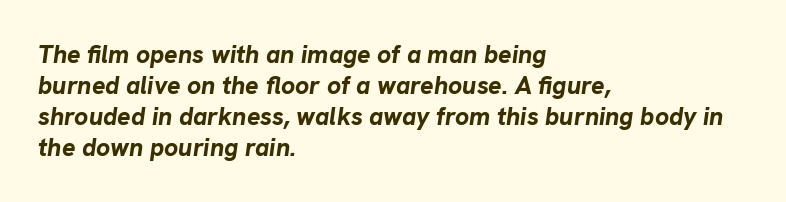
The image shows 25 px bold type, italic (leaning right); set left-aligned, line spacing 1.24x, normal letter spacing, not underlined.
